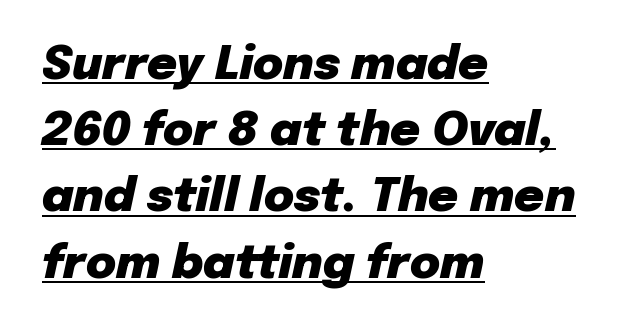
Caption: multi-line text, flush left, ragged right. Horizontal bands of white between lines are of average thickness. Slanted lettering throughout. The specimen includes a rule beneath the text block's lines. Notice how thick the strokes are: this is what a full bold looks like. The horizontal fit of the characters is conventional and even.
